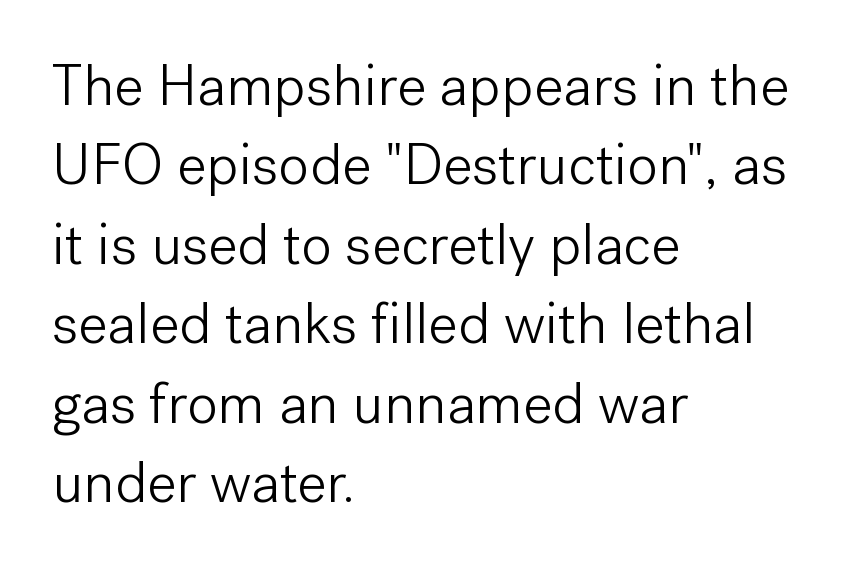
Layout note: lines flush left. Posture: upright roman. This sample has the flowing, uneven cadence of proportional lettering. Weight: in the light-to-regular range. Check where the strokes stop: nothing finishes them off — pure sans.
